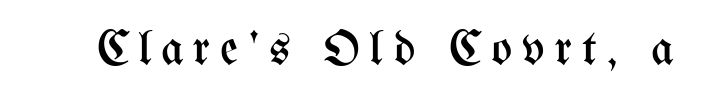
{"italic": "no", "bold": "no", "weight": "regular", "width": "condensed", "stroke_contrast": "medium", "x_height": "medium", "monospaced": "no", "underline": "no", "letter_spacing": "wide", "letter_spacing_em": 0.2, "glyph_px": 49}
